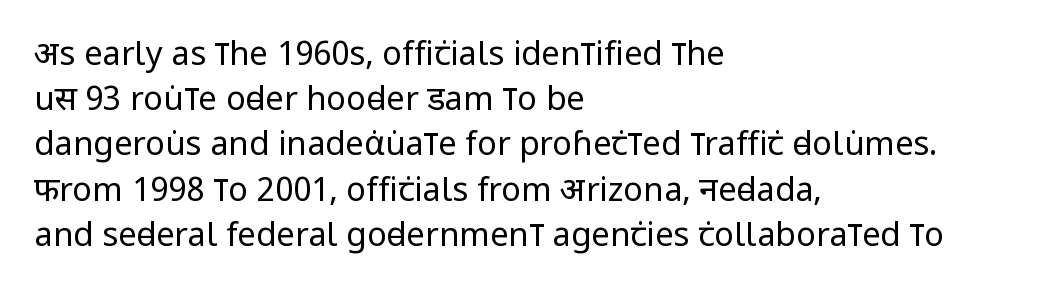
The image shows 33 px regular-weight, condensed sans-serif type, upright; set left-aligned, normal line spacing (1.37x), normal letter spacing, not underlined; low stroke contrast and a large x-height.
